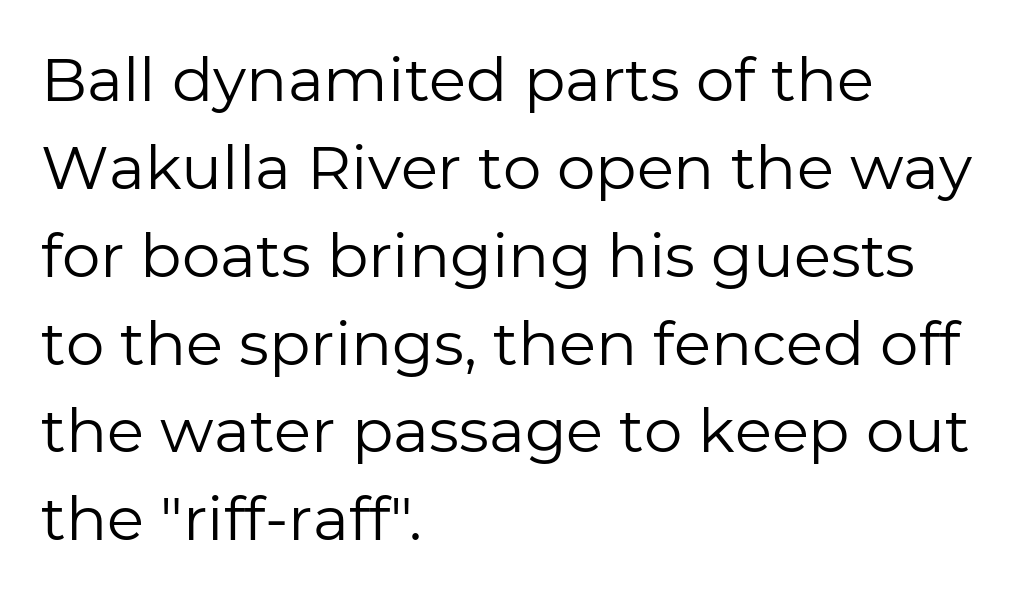
The image shows 61 px regular-weight sans-serif type, upright; set left-aligned, normal line spacing (1.44x), normal letter spacing, not underlined; low stroke contrast and a medium x-height.
